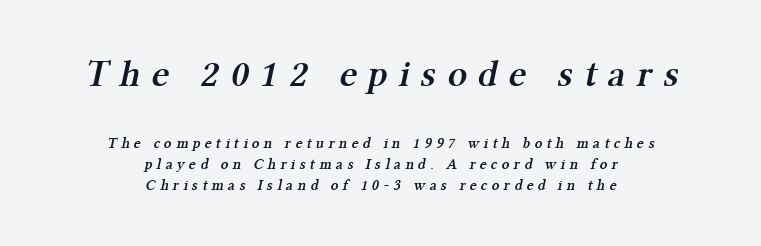
{"serif": "yes", "bold": "semi", "weight": "semibold", "width": "normal", "stroke_contrast": "medium", "x_height": "medium", "monospaced": "no", "underline": "no", "align": "center", "line_spacing": "normal", "line_spacing_ratio": 1.37, "letter_spacing": "wide", "letter_spacing_em": 0.29, "larger_block": "first", "size_ratio": 2.53, "glyph_px": 38}
